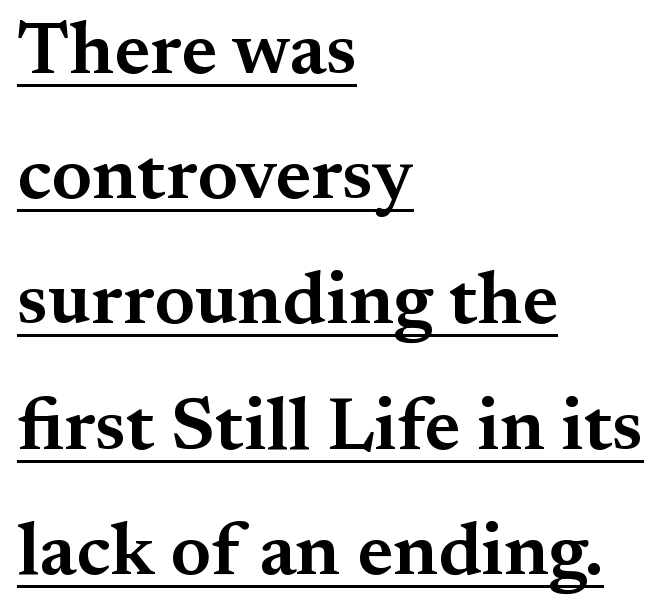
{"serif": "yes", "italic": "no", "bold": "semi", "weight": "semibold", "width": "normal", "stroke_contrast": "medium", "x_height": "small", "monospaced": "no", "underline": "yes", "align": "left", "line_spacing": "normal", "line_spacing_ratio": 1.67, "letter_spacing": "normal", "letter_spacing_em": 0.0, "glyph_px": 75}
